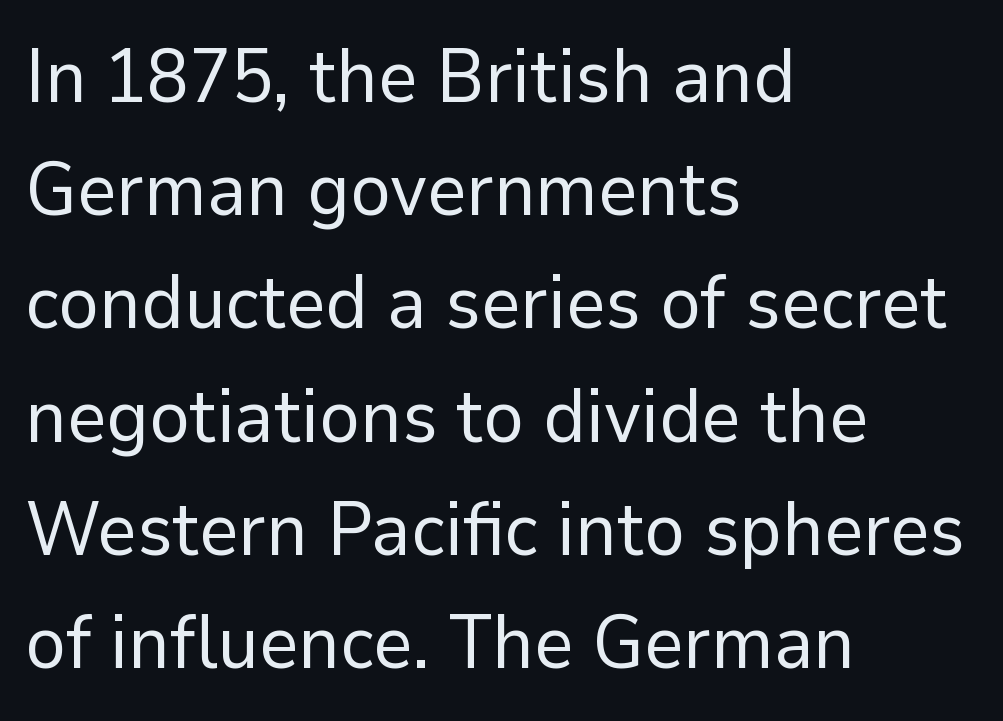
Q: Is the text bold? A: No.
Q: Is the text italic (slanted)? A: No, it is upright.
Q: Is the typeface a serif or a sans-serif typeface? A: Sans-serif.
Q: Is the text underlined? A: No.
Q: How is the paragraph aligned? A: Left-aligned.
Q: Is the spacing between letters normal or unusually wide? A: Normal.
Q: Is the spacing between lines tight, normal or loose? A: Normal.
Q: Width (condensed, normal, or wide)? A: Normal.
Q: Stroke contrast? A: Low.
Q: x-height? A: Medium.
Q: Monospaced? A: No.
